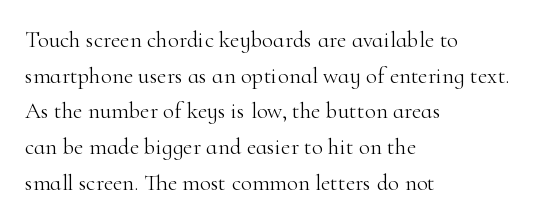
Baseline-to-baseline distance is the conventional proportion of letter height. The passage is arranged the way most books set body copy — flush left. The glyphs are unaccompanied by any horizontal stroke below them. The gaps between neighbouring characters are ordinary and unremarkable.
